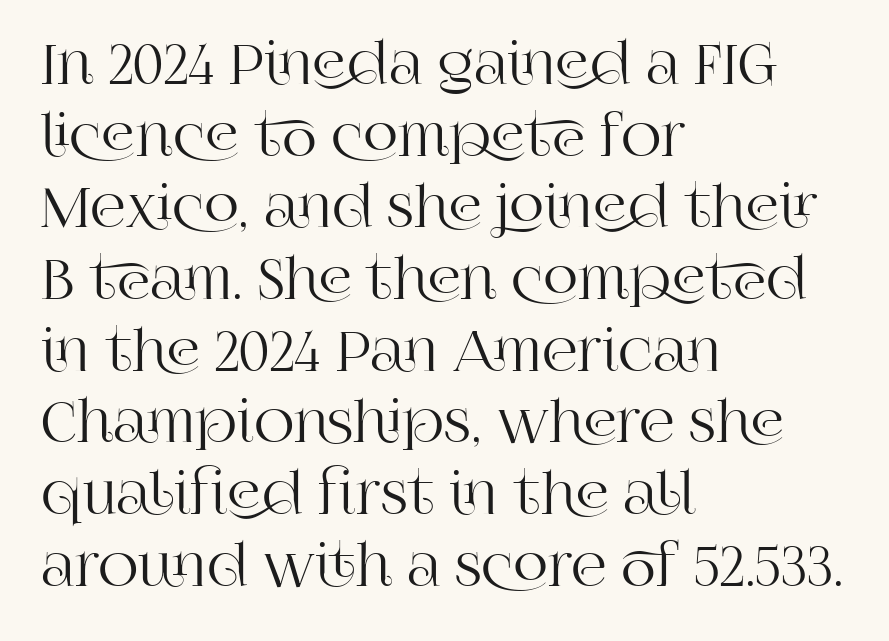
{"serif": "yes", "italic": "no", "width": "normal", "stroke_contrast": "high", "x_height": "large", "monospaced": "no", "underline": "no", "align": "left", "line_spacing": "normal", "line_spacing_ratio": 1.28, "letter_spacing": "normal", "letter_spacing_em": 0.0, "glyph_px": 56}
